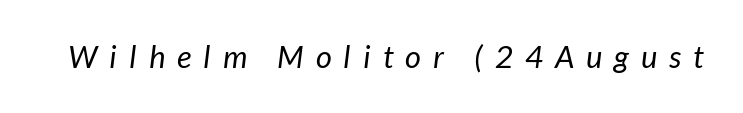
Q: Is the text bold? A: No.
Q: Is the typeface a serif or a sans-serif typeface? A: Sans-serif.
Q: Is the text underlined? A: No.
Q: Is the spacing between letters normal or unusually wide? A: Unusually wide.
Q: Width (condensed, normal, or wide)? A: Normal.
Q: Stroke contrast? A: Low.
Q: x-height? A: Medium.
Q: Monospaced? A: No.
